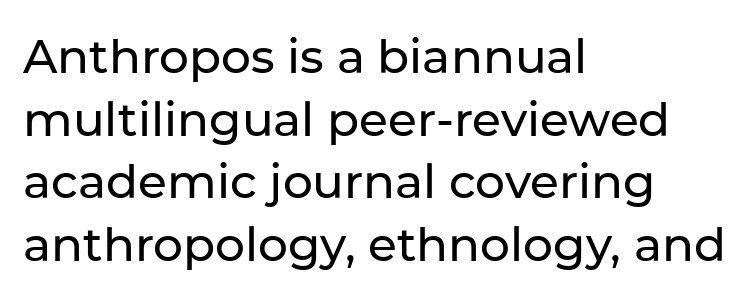
The image shows 47 px sans-serif type, upright; set left-aligned, normal line spacing (1.33x), normal letter spacing, not underlined; low stroke contrast and a medium x-height.
